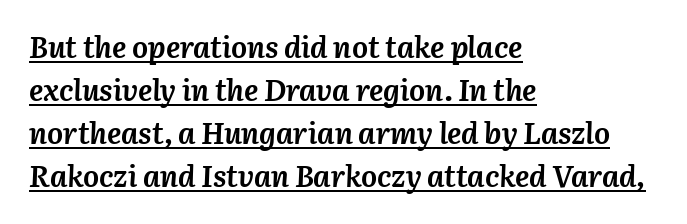
{"italic": "yes", "lean": "right", "slant_degrees": 3, "bold": "yes", "weight": "semibold", "width": "normal", "stroke_contrast": "medium", "x_height": "medium", "monospaced": "no", "underline": "yes", "align": "left", "line_spacing": "normal", "line_spacing_ratio": 1.43, "letter_spacing": "normal", "letter_spacing_em": 0.0, "glyph_px": 30}
